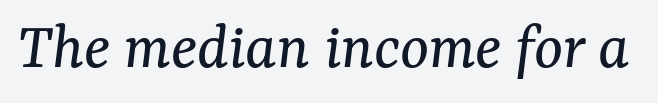
Q: Is the text bold? A: No.
Q: Is the text italic (slanted)? A: Yes, it leans right by about 7 degrees.
Q: Is the typeface a serif or a sans-serif typeface? A: Serif.
Q: Is the text underlined? A: No.
Q: Is the spacing between letters normal or unusually wide? A: Normal.
Q: Width (condensed, normal, or wide)? A: Normal.
Q: Stroke contrast? A: Medium.
Q: x-height? A: Medium.
Q: Monospaced? A: No.
